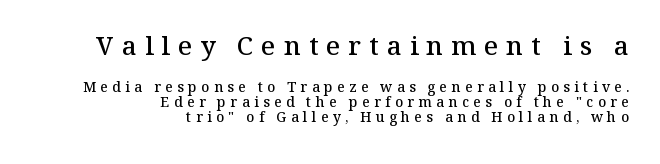
{"italic": "no", "bold": "semi", "underline": "no", "align": "right", "line_spacing": "tight", "line_spacing_ratio": 1.06, "letter_spacing": "wide", "letter_spacing_em": 0.31, "larger_block": "first", "size_ratio": 1.86, "glyph_px": 26}
